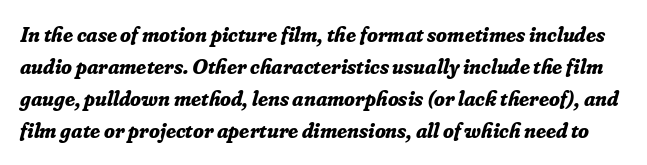
The image shows 22 px bold type, italic (leaning right); set normal line spacing (1.46x), normal letter spacing, not underlined.
